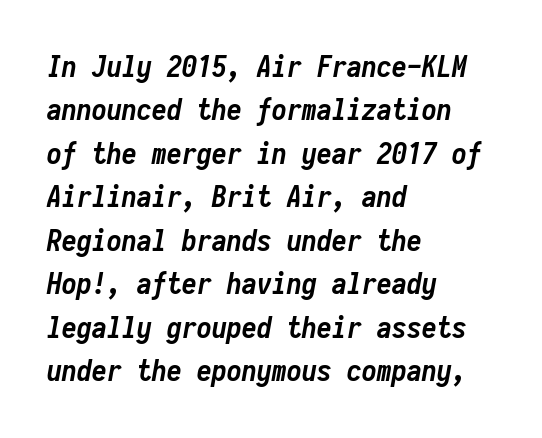
How would I describe the line gaps? Plain and ordinary. Between one letter and the next there's only the usual sliver of space. Students, this is bold: see how much ink each stroke carries. The baseline area is clear. The face used here has a pronounced slope to its letters. A typesetter would call this monospace, since all characters share one set width.
